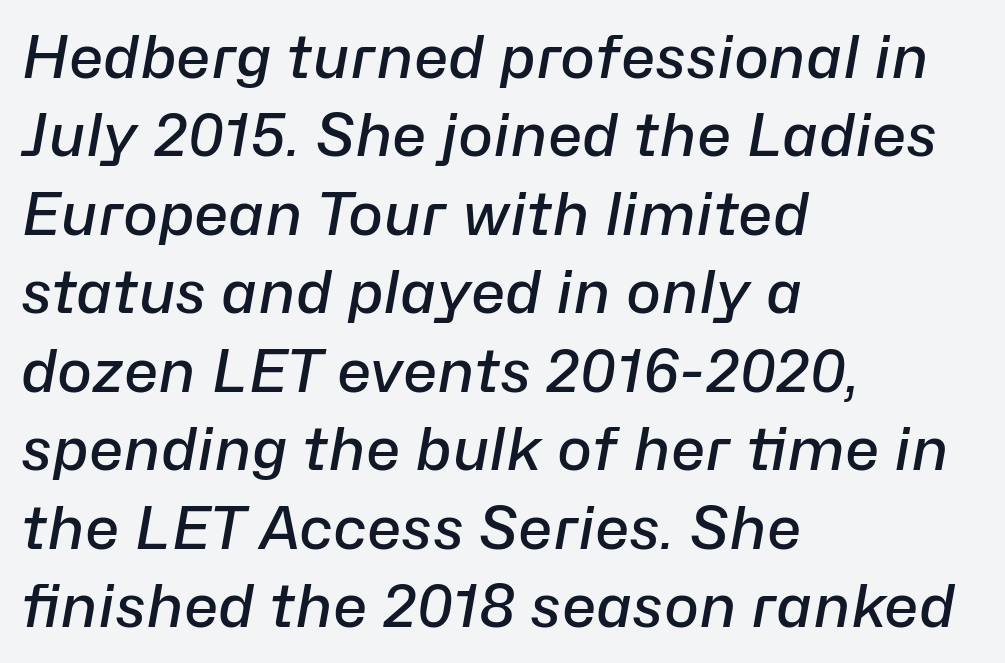
The image shows 59 px semibold type, italic (leaning right); set left-aligned, normal line spacing (1.33x), normal letter spacing, not underlined; low stroke contrast and a medium x-height.
